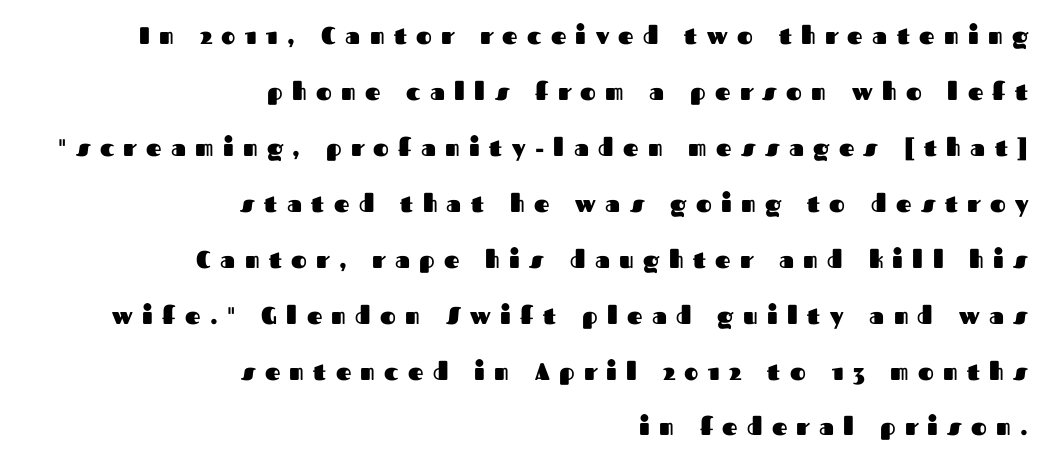
The image shows 24 px bold type, upright; set right-aligned, loose line spacing (2.33x), unusually wide letter spacing (+0.39 em), not underlined.
